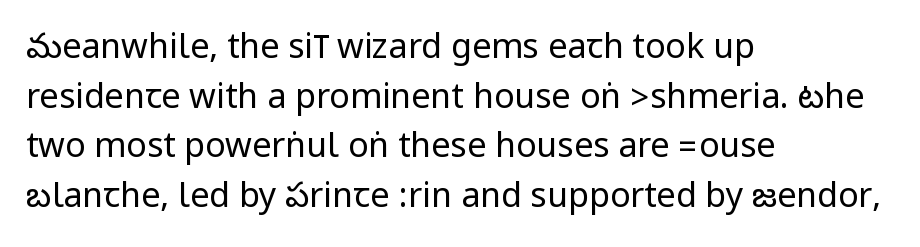
{"serif": "no", "italic": "no", "bold": "no", "weight": "regular", "width": "condensed", "stroke_contrast": "low", "underline": "no", "align": "left", "line_spacing": "normal", "line_spacing_ratio": 1.46, "letter_spacing": "normal", "letter_spacing_em": 0.0, "glyph_px": 34}
